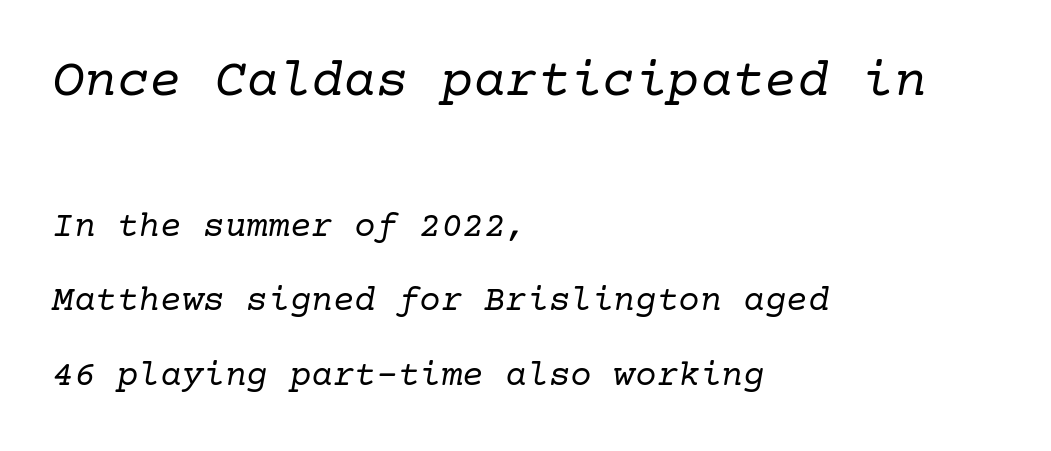
The more generous point size was reserved for the upper chunk. The weight tops out at a normal text grade. Little horizontal feet cap the strokes, marking this as serif type. The lines are quadded left.
